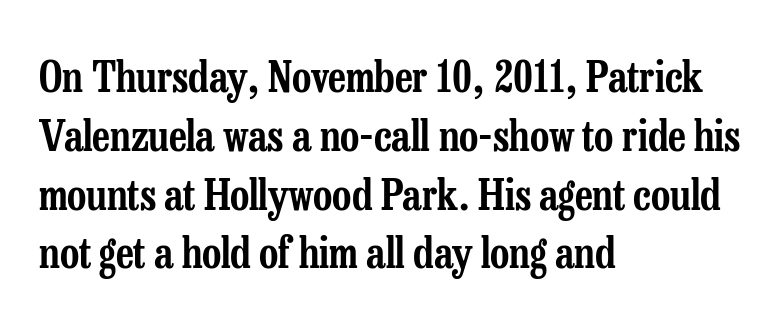
Q: Is the text italic (slanted)? A: No, it is upright.
Q: Is the typeface a serif or a sans-serif typeface? A: Serif.
Q: Is the text underlined? A: No.
Q: How is the paragraph aligned? A: Left-aligned.
Q: Is the spacing between letters normal or unusually wide? A: Normal.
Q: Is the spacing between lines tight, normal or loose? A: Normal.
Q: Width (condensed, normal, or wide)? A: Condensed.
Q: Stroke contrast? A: Low.
Q: x-height? A: Medium.
Q: Monospaced? A: No.
